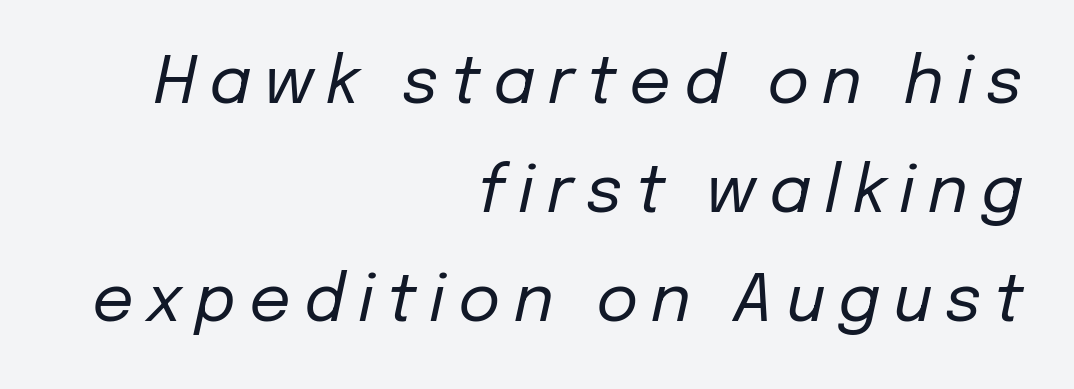
Q: Is the text bold? A: No.
Q: Is the text italic (slanted)? A: Yes, it leans right by about 12 degrees.
Q: Is the text underlined? A: No.
Q: How is the paragraph aligned? A: Right-aligned.
Q: Is the spacing between letters normal or unusually wide? A: Unusually wide.
Q: Is the spacing between lines tight, normal or loose? A: Normal.
Q: Width (condensed, normal, or wide)? A: Normal.
Q: Stroke contrast? A: Low.
Q: x-height? A: Medium.
Q: Monospaced? A: No.
